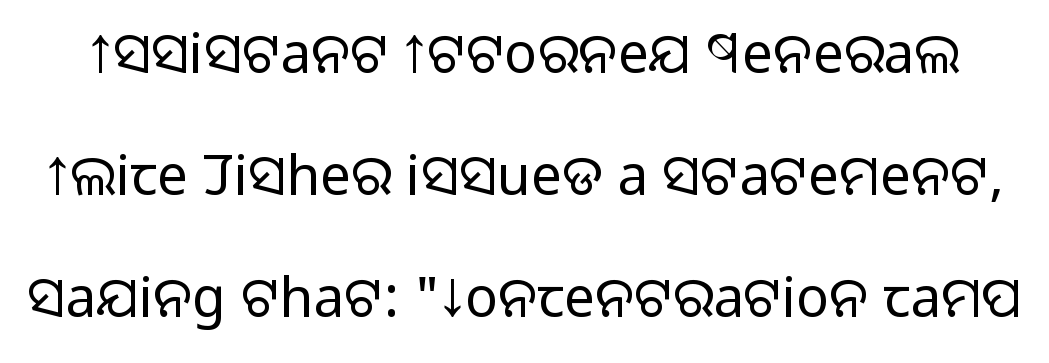
Q: Is the text bold? A: No.
Q: Is the text italic (slanted)? A: No, it is upright.
Q: Is the typeface a serif or a sans-serif typeface? A: Sans-serif.
Q: Is the text underlined? A: No.
Q: Is the spacing between letters normal or unusually wide? A: Normal.
Q: Is the spacing between lines tight, normal or loose? A: Loose.
Q: Width (condensed, normal, or wide)? A: Normal.
Q: Stroke contrast? A: Low.
Q: x-height? A: Large.
Q: Monospaced? A: No.
